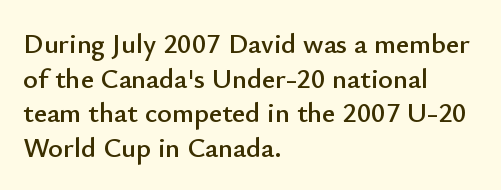
Q: Is the text italic (slanted)? A: No, it is upright.
Q: Is the typeface a serif or a sans-serif typeface? A: Sans-serif.
Q: Is the text underlined? A: No.
Q: How is the paragraph aligned? A: Left-aligned.
Q: Is the spacing between letters normal or unusually wide? A: Normal.
Q: Width (condensed, normal, or wide)? A: Normal.
Q: Stroke contrast? A: Low.
Q: x-height? A: Small.
Q: Monospaced? A: No.
